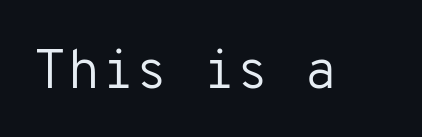
{"serif": "no", "italic": "no", "bold": "no", "weight": "regular", "width": "normal", "stroke_contrast": "low", "x_height": "medium", "monospaced": "yes", "underline": "no", "letter_spacing": "normal", "letter_spacing_em": 0.0, "glyph_px": 55}
